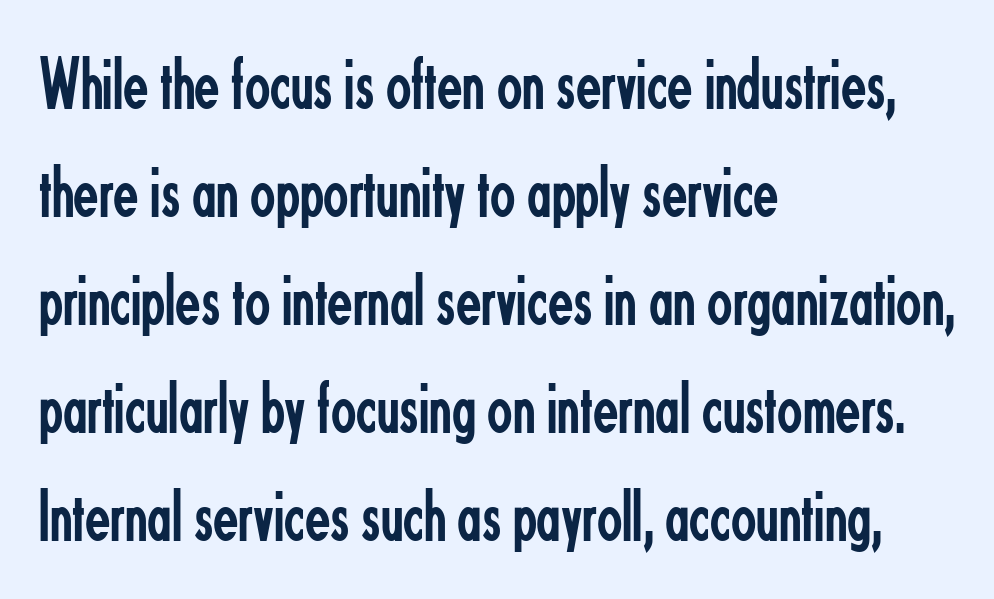
Letters rest on an invisible, unmarked baseline. Standard letterfit; no display-style spreading of the glyphs. All the whitespace from short lines collects on the right. Caption: face not bold, strokes unweighted. Posture: vertical. Is this a sans? Yes — the strokes have no serifs.
